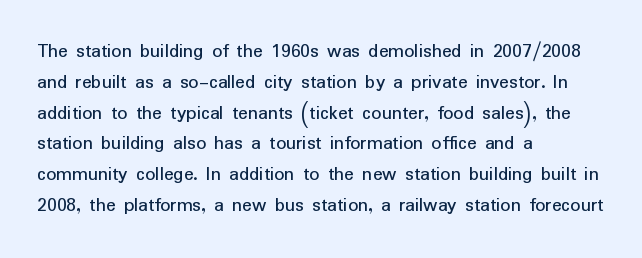
The image shows 20 px text type, upright; set left-aligned, normal line spacing (1.54x), normal letter spacing, not underlined.
